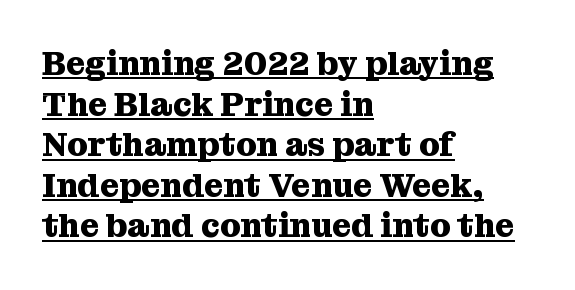
The rendering uses a bold face; every stroke is thick and dark. Caption: lettering with a line underneath. The horizontal fit of the characters is conventional and even. You can tell it's not italic because the verticals are truly vertical. One-word summary of the alignment: left. The letters carry serifs — small finishing strokes at the ends of their stems.
